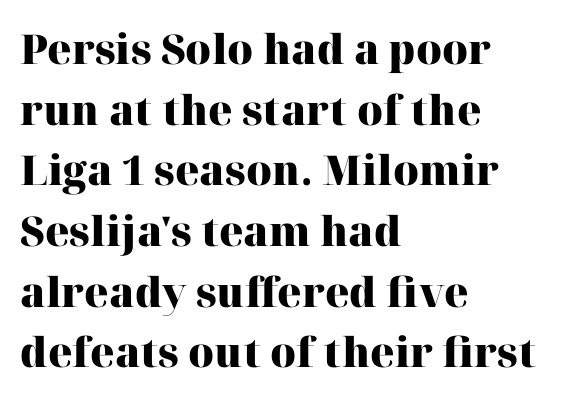
On the weight axis this lands at bold, roughly 700. This is the regular roman posture of the typeface. All the whitespace from short lines collects on the right. Is there much room between lines? A standard amount, neither cramped nor airy. Do the characters align in a grid? No, the font is proportional. Serif or sans? Serif — the stroke terminals have little feet.
